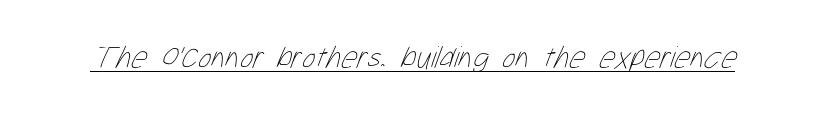
Q: Is the text bold? A: No.
Q: Is the text underlined? A: Yes.
Q: Is the spacing between letters normal or unusually wide? A: Normal.
Q: Width (condensed, normal, or wide)? A: Condensed.
Q: Stroke contrast? A: Low.
Q: x-height? A: Medium.
Q: Monospaced? A: No.
